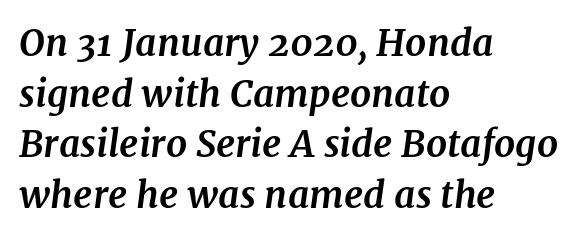
Q: Is the text bold? A: Yes.
Q: Is the text italic (slanted)? A: Yes, it leans right by about 7 degrees.
Q: Is the typeface a serif or a sans-serif typeface? A: Serif.
Q: Is the text underlined? A: No.
Q: How is the paragraph aligned? A: Left-aligned.
Q: Is the spacing between letters normal or unusually wide? A: Normal.
Q: Is the spacing between lines tight, normal or loose? A: Normal.
Q: Width (condensed, normal, or wide)? A: Normal.
Q: Stroke contrast? A: Medium.
Q: x-height? A: Medium.
Q: Monospaced? A: No.
